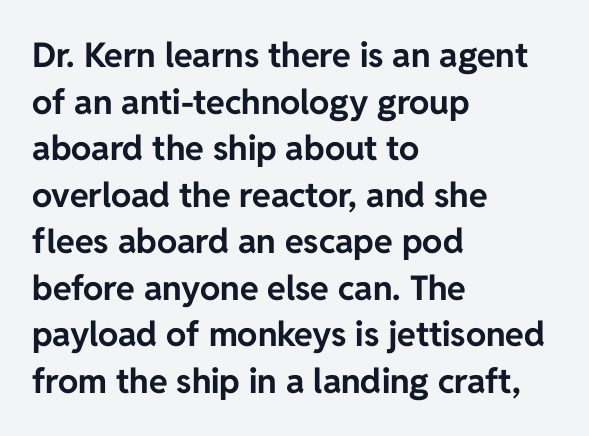
The image shows 34 px bold sans-serif type, upright; set left-aligned, normal line spacing (1.37x), normal letter spacing, not underlined; low stroke contrast and a medium x-height.
